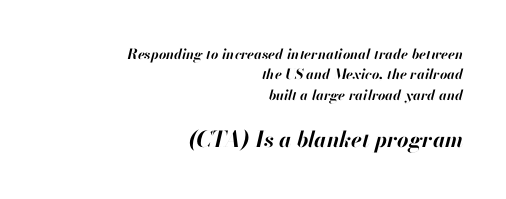
Q: Is the text bold? A: Yes.
Q: Is the text italic (slanted)? A: Yes, it leans right by about 13 degrees.
Q: Is the text underlined? A: No.
Q: How is the paragraph aligned? A: Right-aligned.
Q: Is the spacing between letters normal or unusually wide? A: Normal.
Q: Is the spacing between lines tight, normal or loose? A: Normal.
Q: Which block of text is set in a larger size, the first (top) or the second (bottom)? A: The second (bottom) one.
